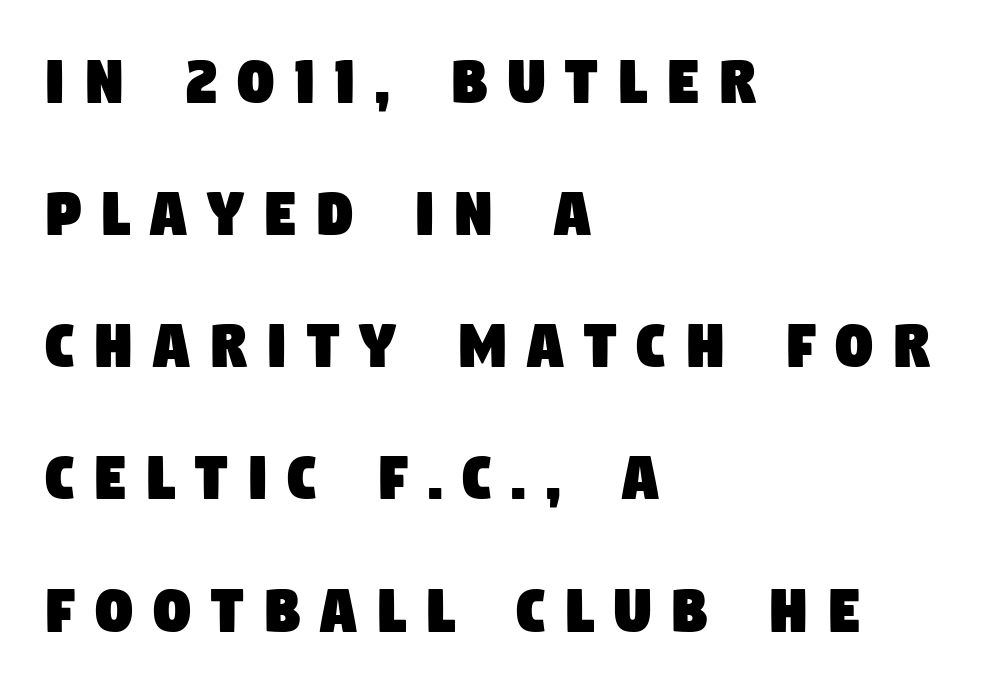
Q: Is the typeface a serif or a sans-serif typeface? A: Sans-serif.
Q: Is the text underlined? A: No.
Q: How is the paragraph aligned? A: Left-aligned.
Q: Is the spacing between letters normal or unusually wide? A: Unusually wide.
Q: Width (condensed, normal, or wide)? A: Condensed.
Q: Stroke contrast? A: Low.
Q: x-height? A: Large.
Q: Monospaced? A: No.
